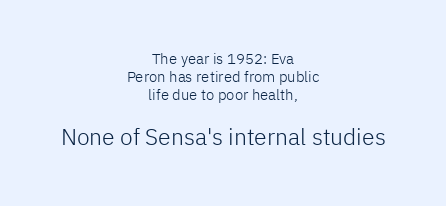
The image shows 23 px text type, upright; set centered, line spacing 1.2x, normal letter spacing, not underlined; the second (bottom) block is 1.53x larger.
